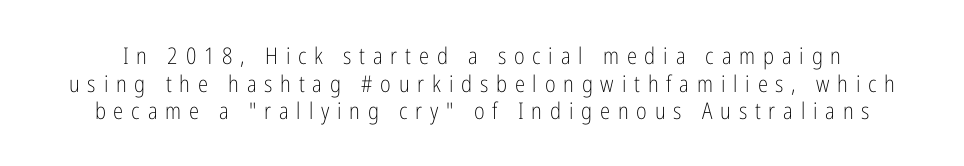
{"italic": "no", "bold": "no", "underline": "no", "line_spacing_ratio": 1.2, "letter_spacing": "wide", "letter_spacing_em": 0.34, "glyph_px": 23}
